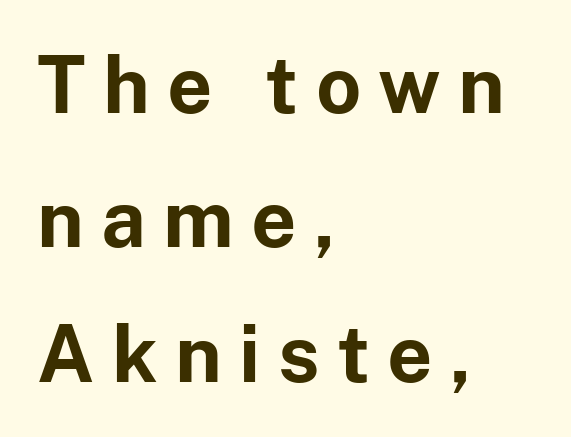
Q: Is the text bold? A: Yes.
Q: Is the text italic (slanted)? A: No, it is upright.
Q: Is the typeface a serif or a sans-serif typeface? A: Sans-serif.
Q: Is the text underlined? A: No.
Q: How is the paragraph aligned? A: Left-aligned.
Q: Is the spacing between letters normal or unusually wide? A: Unusually wide.
Q: Is the spacing between lines tight, normal or loose? A: Normal.
Q: Width (condensed, normal, or wide)? A: Normal.
Q: Stroke contrast? A: Low.
Q: x-height? A: Medium.
Q: Monospaced? A: No.
